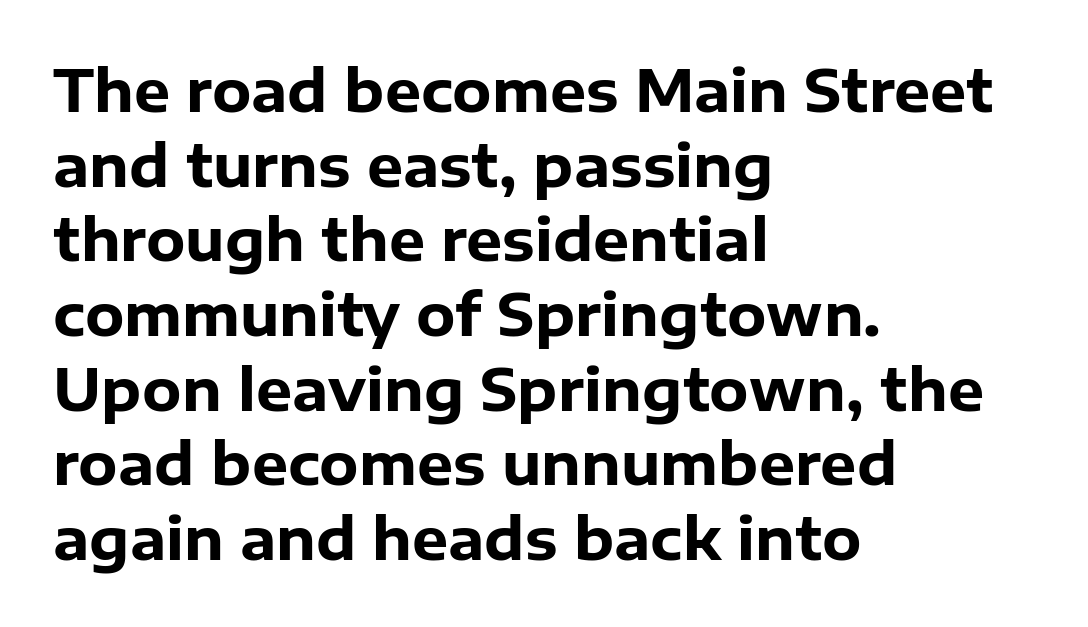
The image shows 57 px heavy sans-serif type, upright; set left-aligned, normal line spacing (1.31x), normal letter spacing, not underlined; low stroke contrast and a medium x-height.
